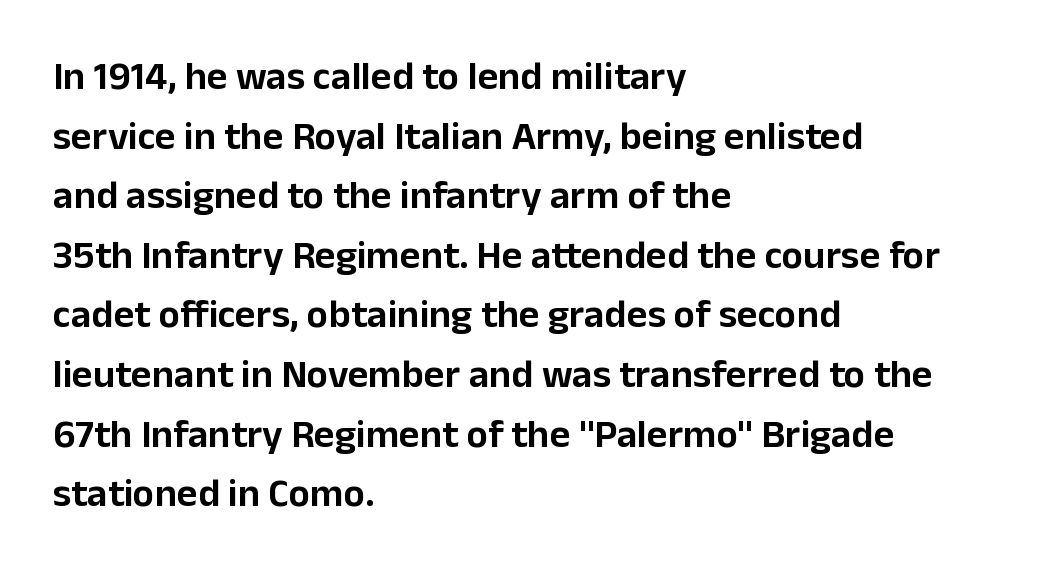
A sans-serif font was chosen for this passage. Does the copy run flush right? No — it runs flush left. Leading: standard. Do the letters lean? They stand straight. The foot of each line stays bare and open.
